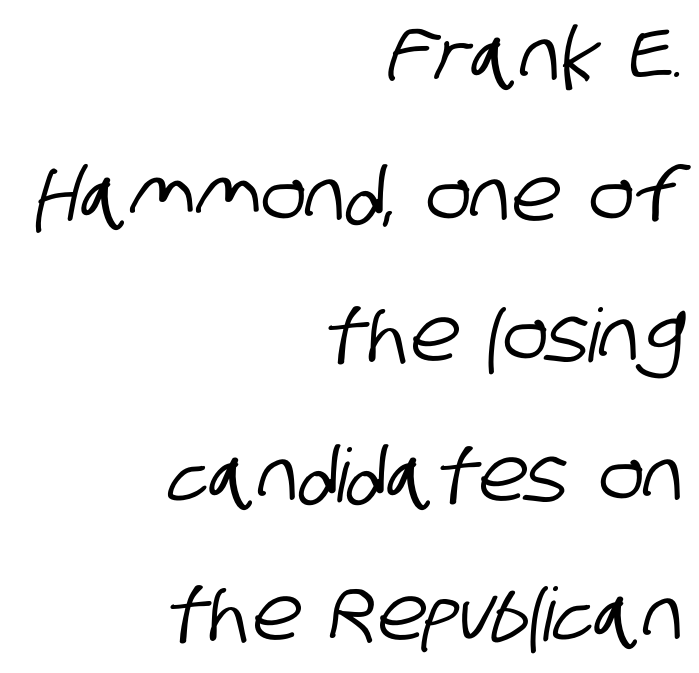
This sample has the flowing, uneven cadence of proportional lettering. The zone under the glyphs is completely vacant. Every row of glyphs terminates at an identical x-position on the right. Tracking here is standard; glyphs follow each other at the usual distance. The passage shown is typeset with a sans-serif family.
